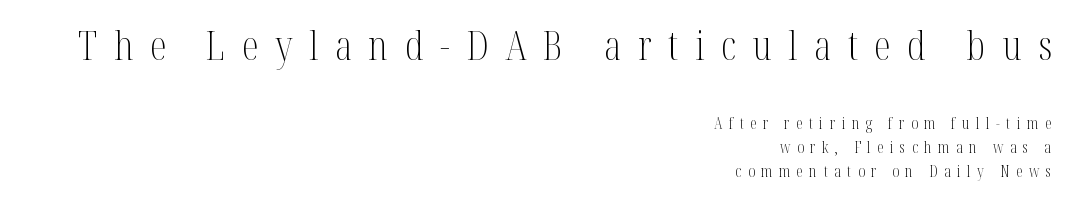
{"serif": "yes", "italic": "no", "bold": "no", "weight": "light", "width": "condensed", "stroke_contrast": "medium", "x_height": "medium", "monospaced": "no", "underline": "no", "align": "right", "line_spacing": "normal", "line_spacing_ratio": 1.51, "letter_spacing": "wide", "letter_spacing_em": 0.41, "larger_block": "first", "size_ratio": 2.56, "glyph_px": 41}
